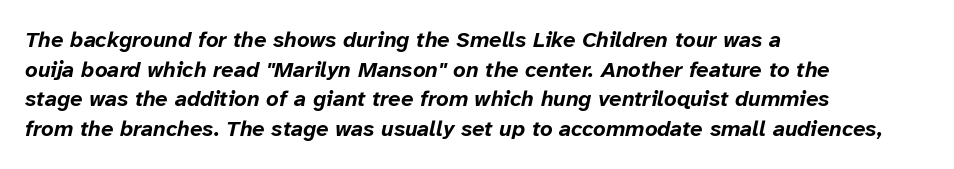
Is the type slanted? Yes — the strokes lean at a clear angle. The paragraph has a hard left edge and a soft right edge. Bare-footed words on every line. There is no visible air inserted between adjacent glyphs. Rows of type keep a routine distance in the vertical direction.
